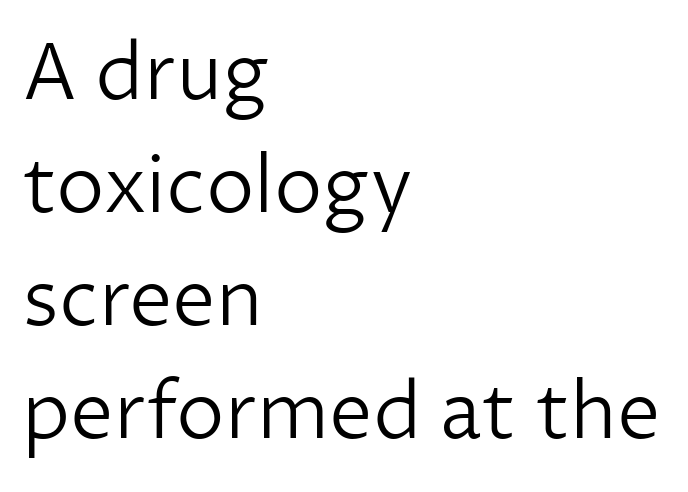
One glance says typical: line gaps are just what's usual. This rendering employs a face without finishing strokes, i.e., a sans-serif. Ascenders rise straight up at ninety degrees. Standard letterfit; no display-style spreading of the glyphs. Line starts are locked; line ends wander.
